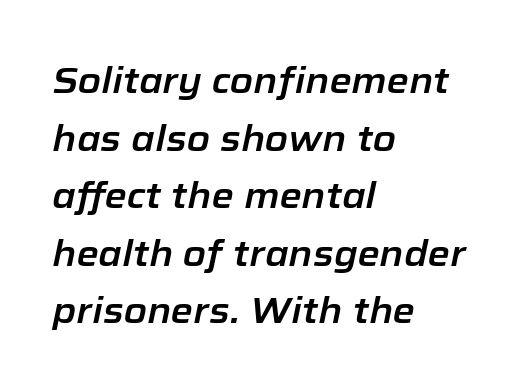
The image shows 36 px text type, italic (leaning right); set left-aligned, normal line spacing (1.6x), normal letter spacing, not underlined; low stroke contrast and a medium x-height.
